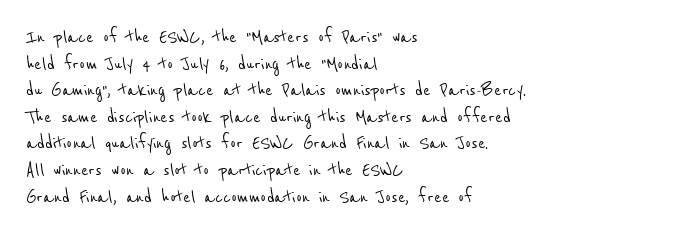
{"underline": "no", "align": "left", "line_spacing_ratio": 1.21, "letter_spacing": "normal", "letter_spacing_em": 0.0, "glyph_px": 22}
